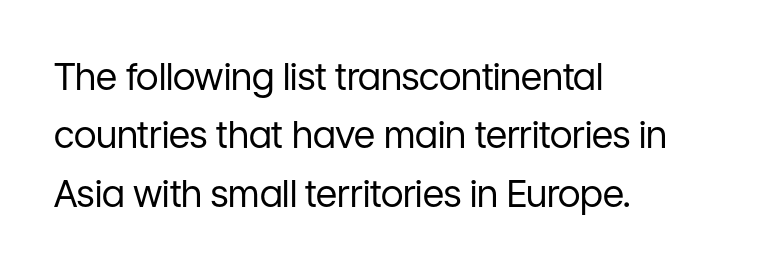
The image shows 37 px regular-weight sans-serif type, upright; set left-aligned, normal line spacing (1.58x), normal letter spacing, not underlined; low stroke contrast and a medium x-height.
